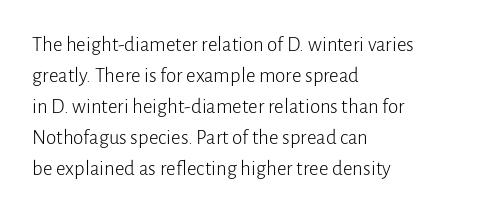
The image shows 21 px text type, upright; set left-aligned, normal line spacing (1.48x), normal letter spacing, not underlined.
